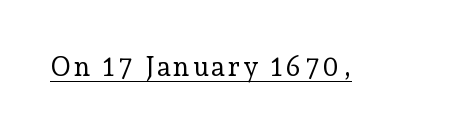
{"italic": "no", "bold": "no", "underline": "yes", "glyph_px": 27}
